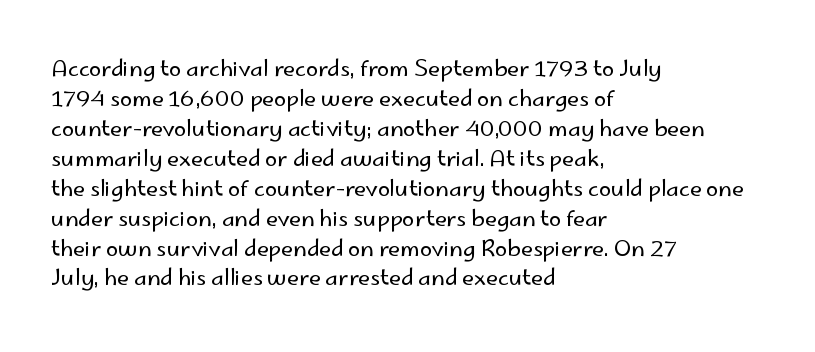
The image shows 22 px text type, upright; set left-aligned, normal line spacing (1.36x), normal letter spacing, not underlined.
